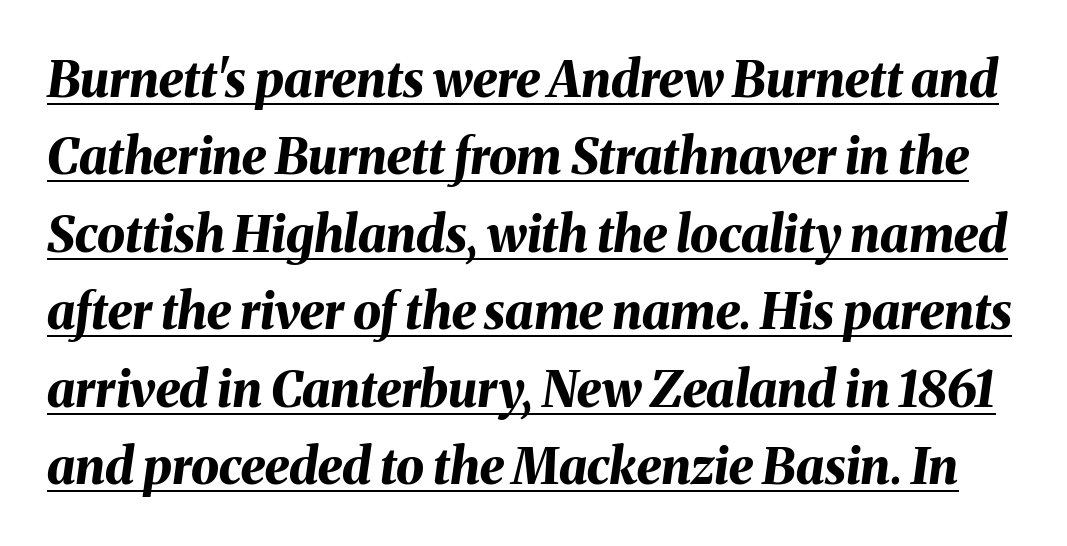
Emphasis-style slanted type is in use. Is the letter spacing exaggerated? No — it looks like the ordinary default. Is there an underline? Yes — a line sits under the letters. Line spacing here is normal.
